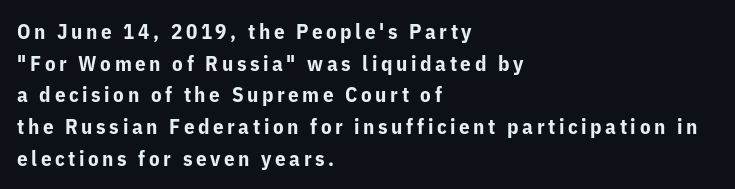
Thick stems and heavy bowls — unmistakably bold. Posture: upright roman. The lines sit at an ordinary, default distance from one another. The lines are quadded left. The specimen omits any rule beneath the text block's lines.
